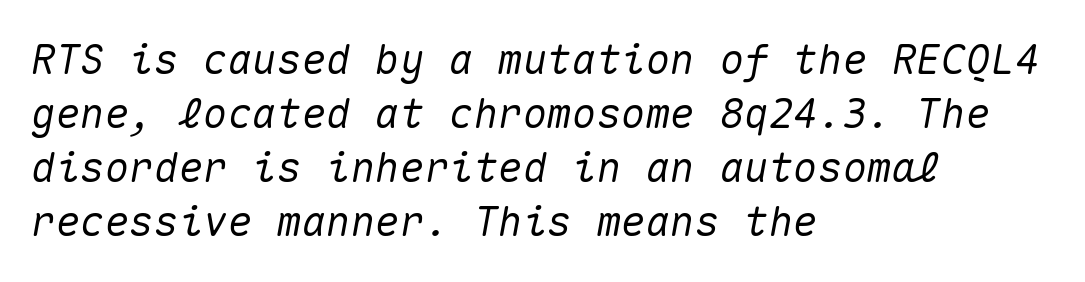
Q: Is the text italic (slanted)? A: Yes, it leans right by about 10 degrees.
Q: Is the text underlined? A: No.
Q: How is the paragraph aligned? A: Left-aligned.
Q: Is the spacing between letters normal or unusually wide? A: Normal.
Q: Is the spacing between lines tight, normal or loose? A: Normal.
Q: Width (condensed, normal, or wide)? A: Normal.
Q: Stroke contrast? A: Medium.
Q: x-height? A: Medium.
Q: Monospaced? A: Yes.
